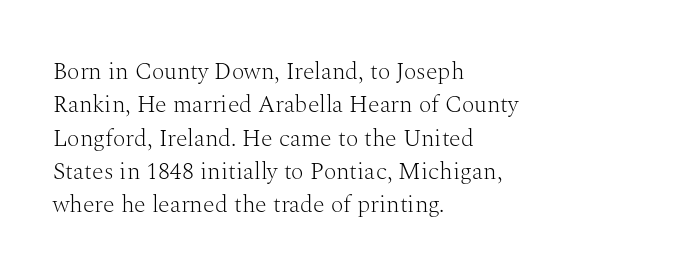
The letterforms sit at book weight or below. Posture: straight, roman, zero tilt. Tracking value appears to be zero — textbook default spacing. The passage shown stacks its lines at a standard gap. Is the block centered? No — it sits flush against the left margin. The foot of each line stays bare and open.
